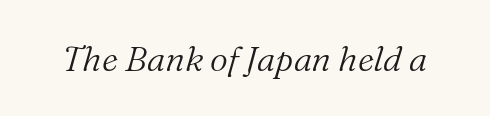
{"serif": "yes", "italic": "yes", "lean": "right", "slant_degrees": 16, "bold": "no", "weight": "light", "width": "normal", "stroke_contrast": "medium", "x_height": "medium", "monospaced": "no", "underline": "no", "letter_spacing": "normal", "letter_spacing_em": 0.0, "glyph_px": 35}
